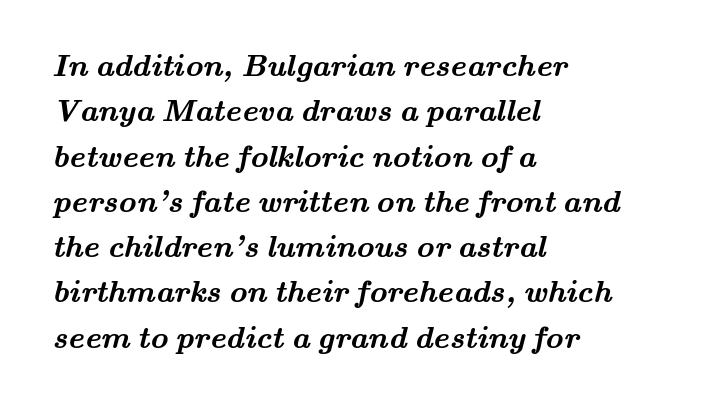
Each new line begins a customary step beneath the previous one. What stands out about the letter spacing? Nothing — it is the standard amount. These lines are set flush left with a ragged right edge. These words are printed bold, with thick strokes throughout.
